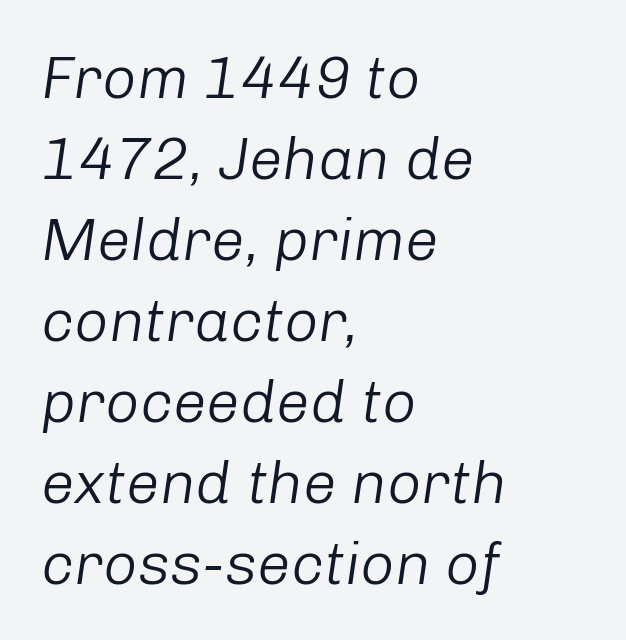
These lines are rendered in a variable-pitch font. This sample keeps an unexceptional amount of space between lines. The strokes carry an ordinary text weight at most. Check under the words: just untouched page. These lines stack with their left ends in a neat column.
